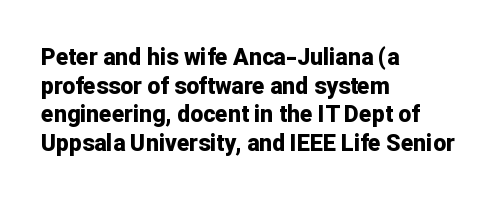
The image shows 23 px bold type, upright; set left-aligned, line spacing 1.24x, normal letter spacing, not underlined.
